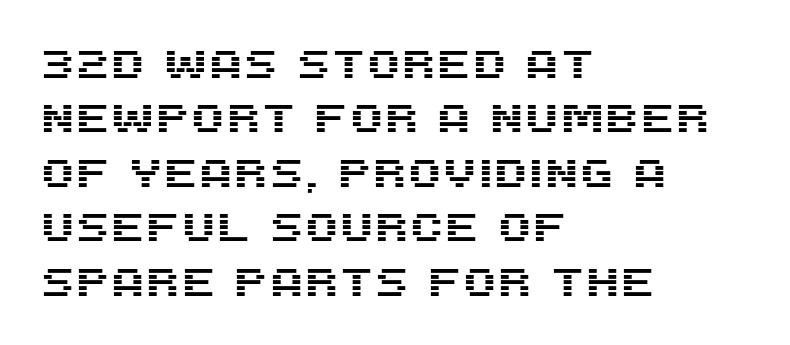
Q: Is the text italic (slanted)? A: No, it is upright.
Q: Is the typeface a serif or a sans-serif typeface? A: Sans-serif.
Q: Is the text underlined? A: No.
Q: How is the paragraph aligned? A: Left-aligned.
Q: Is the spacing between letters normal or unusually wide? A: Normal.
Q: Is the spacing between lines tight, normal or loose? A: Normal.
Q: Width (condensed, normal, or wide)? A: Normal.
Q: Stroke contrast? A: Medium.
Q: x-height? A: Large.
Q: Monospaced? A: No.
